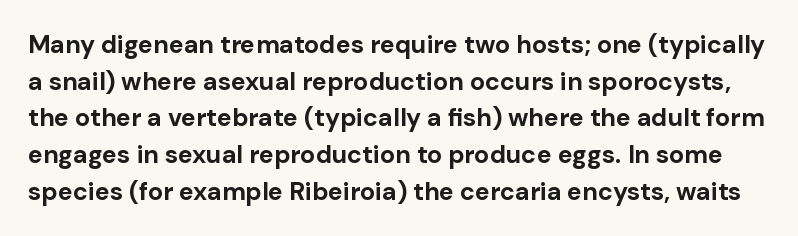
Q: Is the text bold? A: Yes.
Q: Is the text italic (slanted)? A: No, it is upright.
Q: Is the text underlined? A: No.
Q: Is the spacing between letters normal or unusually wide? A: Normal.
Q: Is the spacing between lines tight, normal or loose? A: Normal.
